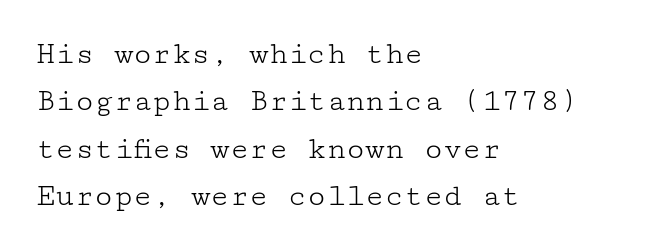
Q: Is the text bold? A: No.
Q: Is the text italic (slanted)? A: No, it is upright.
Q: Is the typeface a serif or a sans-serif typeface? A: Serif.
Q: Is the text underlined? A: No.
Q: How is the paragraph aligned? A: Left-aligned.
Q: Is the spacing between letters normal or unusually wide? A: Normal.
Q: Is the spacing between lines tight, normal or loose? A: Normal.
Q: Width (condensed, normal, or wide)? A: Wide.
Q: Stroke contrast? A: Low.
Q: x-height? A: Medium.
